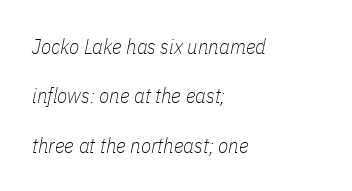
The image shows 21 px text type, italic (leaning right); set left-aligned, loose line spacing (2.35x), normal letter spacing, not underlined.
